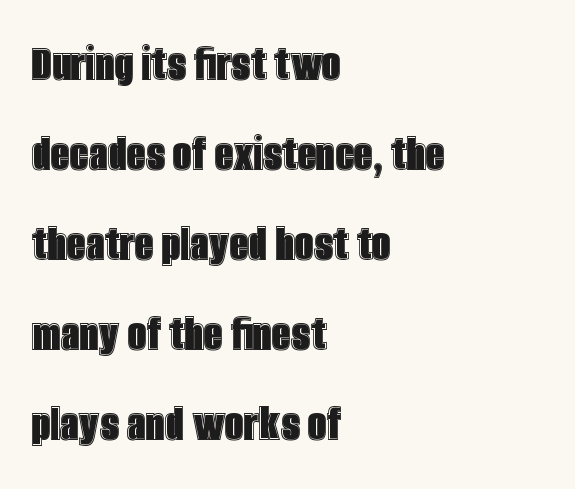
You can tell it's not italic because the verticals are truly vertical. The space directly below the letters is spotless. In terms of letterspacing, this is plain default setting. The rows are spaced the way most documents space them.
